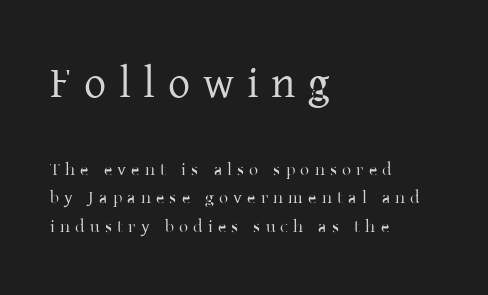
The image shows 44 px regular-weight serif type, upright; set left-aligned, normal line spacing (1.6x), unusually wide letter spacing (+0.29 em), not underlined; the first (top) block is 2.44x larger; low stroke contrast and a medium x-height.
